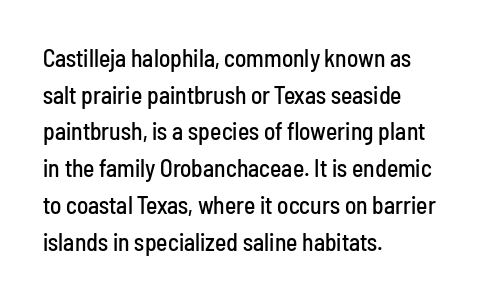
Unlike italic type, these characters show no tilt at all. Glyph-to-glyph distance matches everyday printed text. The line-height multiplier appears to be the usual default. The rag falls on the right side of this text block.
